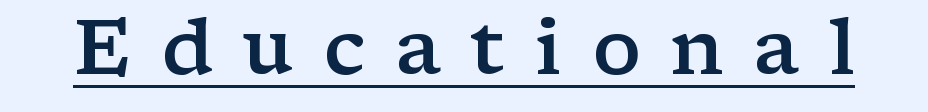
The image shows 77 px semibold, wide serif type, upright; set unusually wide letter spacing (+0.38 em), underlined; low stroke contrast and a medium x-height.
